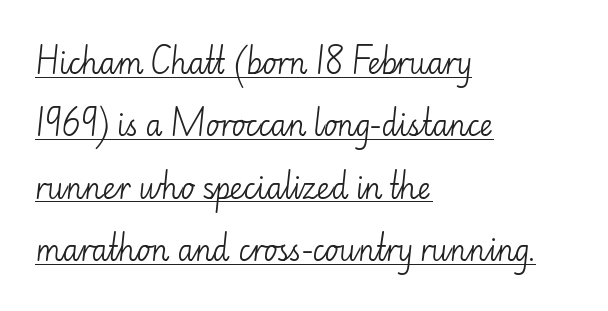
{"serif": "no", "bold": "no", "weight": "light", "width": "normal", "stroke_contrast": "low", "x_height": "small", "monospaced": "no", "underline": "yes", "align": "left", "line_spacing": "loose", "line_spacing_ratio": 2.15, "letter_spacing": "normal", "letter_spacing_em": 0.0, "glyph_px": 29}
